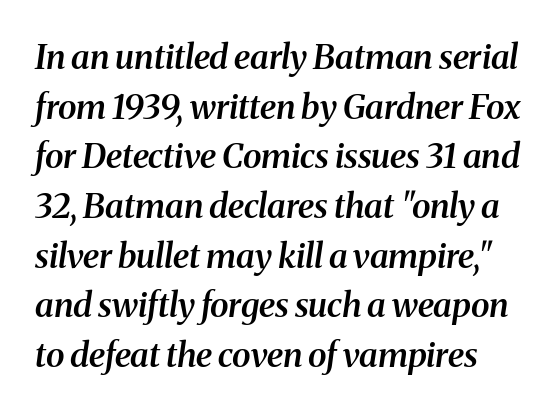
Q: Is the text bold? A: Semi-bold.
Q: Is the text italic (slanted)? A: Yes, it leans right by about 8 degrees.
Q: Is the typeface a serif or a sans-serif typeface? A: Serif.
Q: Is the text underlined? A: No.
Q: Is the spacing between letters normal or unusually wide? A: Normal.
Q: Is the spacing between lines tight, normal or loose? A: Normal.
Q: Width (condensed, normal, or wide)? A: Normal.
Q: Stroke contrast? A: Medium.
Q: x-height? A: Medium.
Q: Monospaced? A: No.
